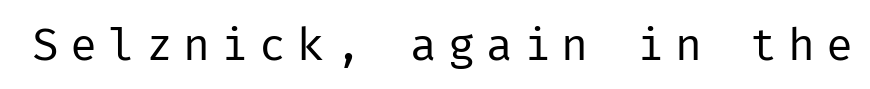
{"serif": "no", "italic": "no", "bold": "no", "weight": "regular", "width": "normal", "stroke_contrast": "low", "x_height": "medium", "underline": "no", "letter_spacing": "wide", "letter_spacing_em": 0.24, "glyph_px": 45}
